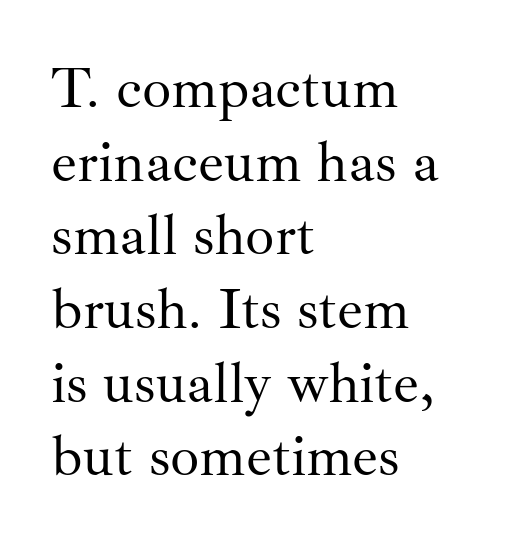
{"serif": "yes", "italic": "no", "bold": "no", "weight": "regular", "width": "normal", "stroke_contrast": "medium", "x_height": "small", "monospaced": "no", "underline": "no", "align": "left", "line_spacing": "normal", "line_spacing_ratio": 1.27, "letter_spacing": "normal", "letter_spacing_em": 0.0, "glyph_px": 58}
